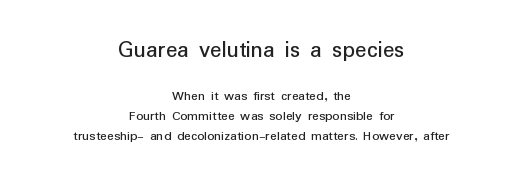
Q: Is the text italic (slanted)? A: No, it is upright.
Q: Is the text underlined? A: No.
Q: How is the paragraph aligned? A: Centered.
Q: Is the spacing between letters normal or unusually wide? A: Normal.
Q: Is the spacing between lines tight, normal or loose? A: Normal.
Q: Which block of text is set in a larger size, the first (top) or the second (bottom)? A: The first (top) one.
